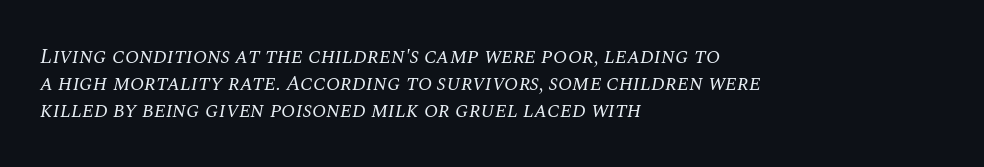
The type is set solid horizontally, with unmodified tracking. This reads as an unemphasized weight, regular at the heaviest. Does the leading feel generous? No, just average. The paragraph shown leans on its left margin. Decoration check: the copy has no underline.
